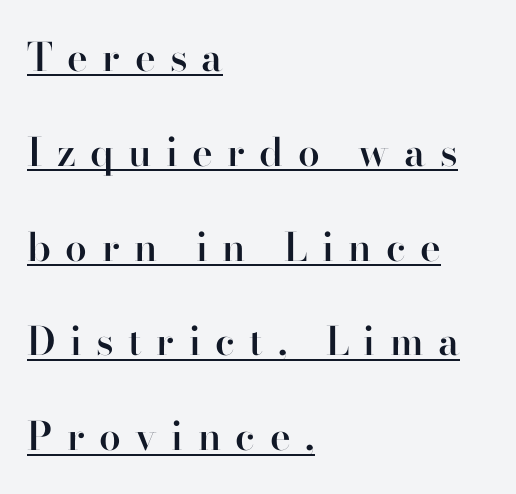
The image shows 39 px semibold serif type, upright; set left-aligned, loose line spacing (2.43x), unusually wide letter spacing (+0.37 em), underlined; high stroke contrast and a small x-height.
